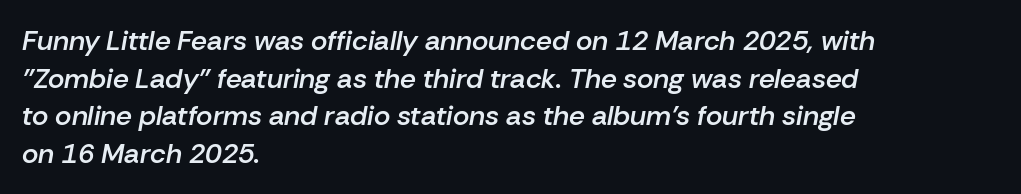
The image shows 28 px semibold type, italic (leaning right); set left-aligned, normal line spacing (1.34x), normal letter spacing, not underlined; low stroke contrast and a medium x-height.
